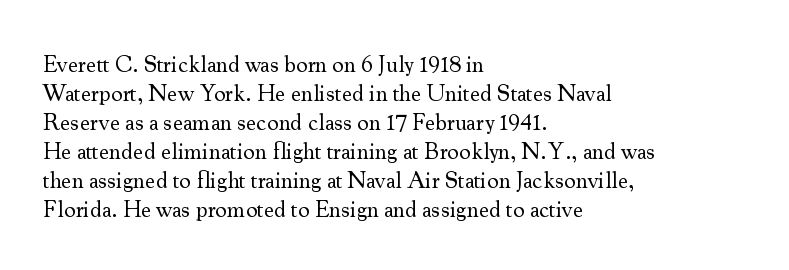
Q: Is the text bold? A: No.
Q: Is the text italic (slanted)? A: No, it is upright.
Q: Is the text underlined? A: No.
Q: How is the paragraph aligned? A: Left-aligned.
Q: Is the spacing between letters normal or unusually wide? A: Normal.
Q: Is the spacing between lines tight, normal or loose? A: Normal.
